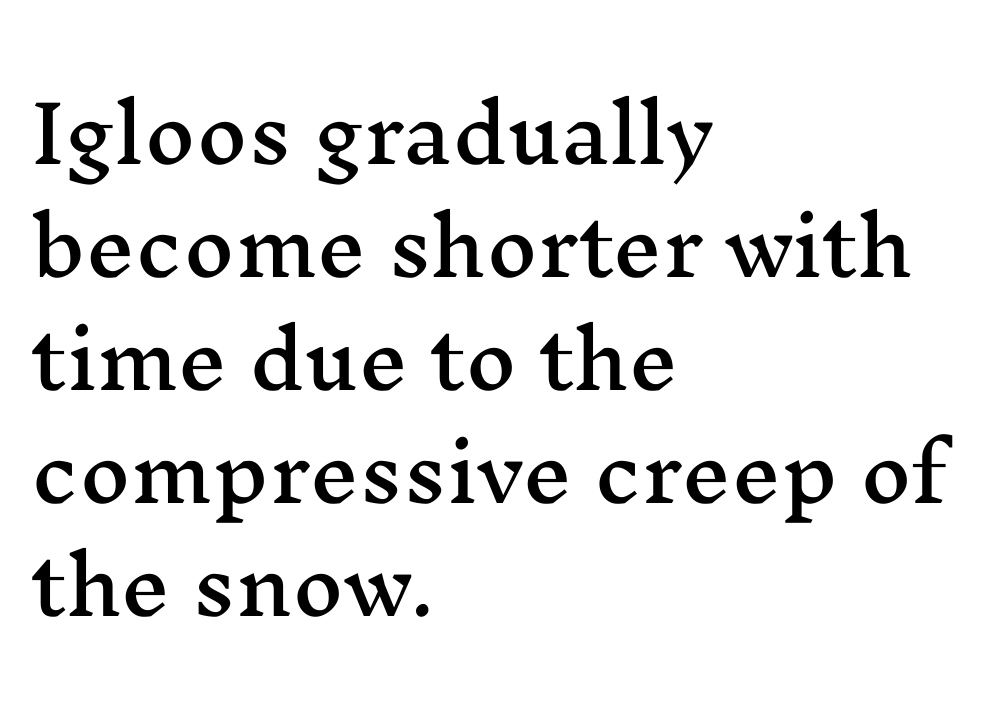
{"serif": "yes", "italic": "no", "width": "wide", "stroke_contrast": "medium", "x_height": "medium", "monospaced": "no", "underline": "no", "align": "left", "line_spacing": "normal", "line_spacing_ratio": 1.45, "letter_spacing": "normal", "letter_spacing_em": 0.0, "glyph_px": 78}
